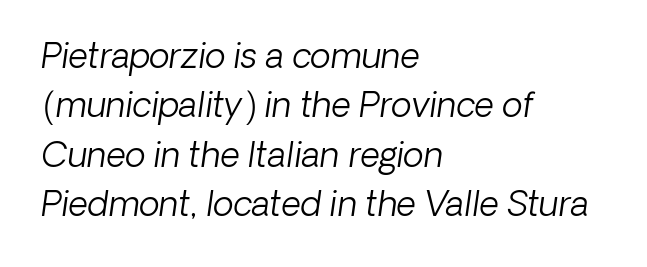
Horizontal bands of white between lines are of average thickness. This sample uses plain, unmodified letter spacing. Slanted lettering throughout. The specimen omits any rule beneath the text block's lines. The rendering anchors every line to the left-hand side. No extra ink here — the face is not bold.
